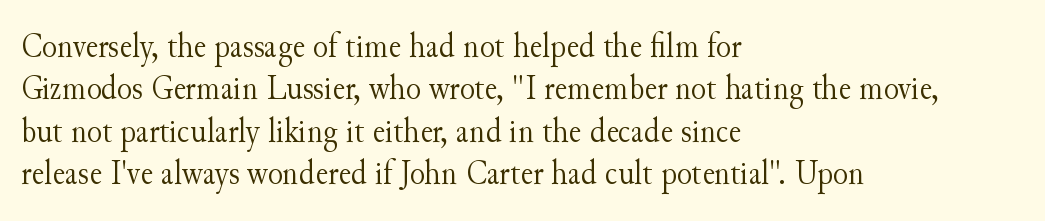
The strokes carry an ordinary text weight at most. When letters stand straight like this, we call the style roman or upright. Has an underline been added? It has not. Every row of glyphs begins at an identical x-position on the left.
